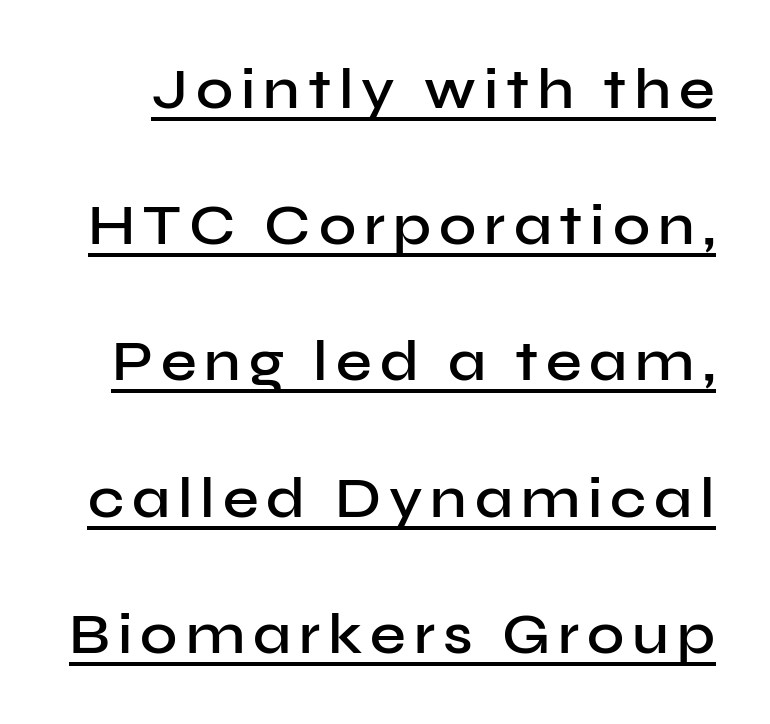
Does the lettering tilt? It doesn't — this is upright. Underlining? Definitely there. A semibold gives these letters moderate extra thickness, short of bold. Looks like regular typesetting: each glyph gets only the width it needs. This sample trades compactness for vertical openness between lines.
